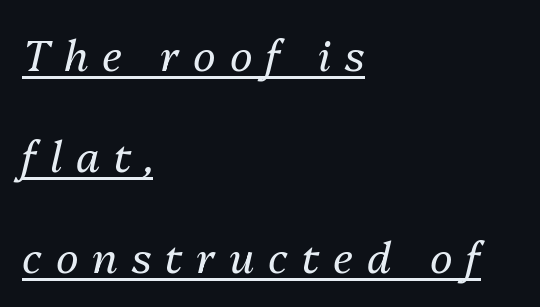
{"italic": "yes", "lean": "right", "slant_degrees": 13, "bold": "no", "weight": "regular", "width": "normal", "stroke_contrast": "medium", "x_height": "medium", "monospaced": "no", "underline": "yes", "align": "left", "line_spacing": "loose", "line_spacing_ratio": 2.35, "letter_spacing": "wide", "letter_spacing_em": 0.32, "glyph_px": 43}
